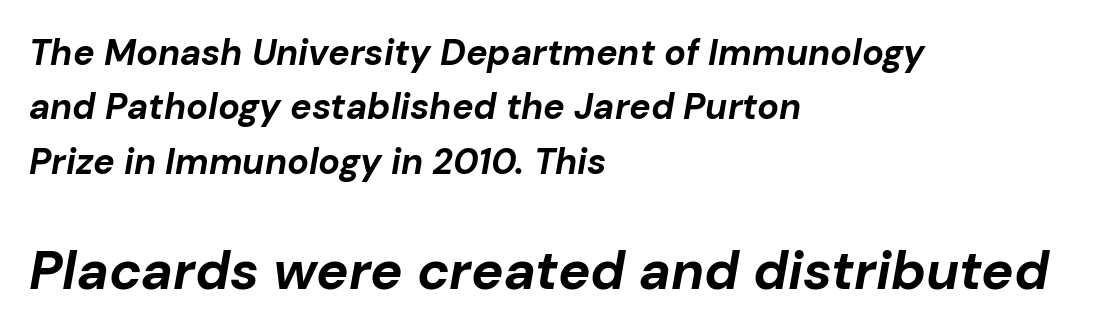
{"italic": "yes", "lean": "right", "slant_degrees": 10, "bold": "yes", "weight": "bold", "width": "normal", "stroke_contrast": "low", "x_height": "medium", "monospaced": "no", "underline": "no", "align": "left", "line_spacing": "normal", "line_spacing_ratio": 1.51, "letter_spacing": "normal", "letter_spacing_em": 0.0, "larger_block": "second", "size_ratio": 1.5, "glyph_px": 54}
